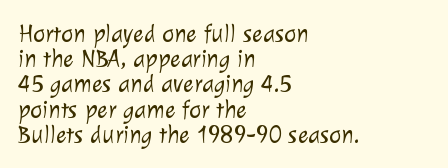
The image shows 25 px text type; set left-aligned, tight line spacing (1.01x), normal letter spacing, not underlined.
